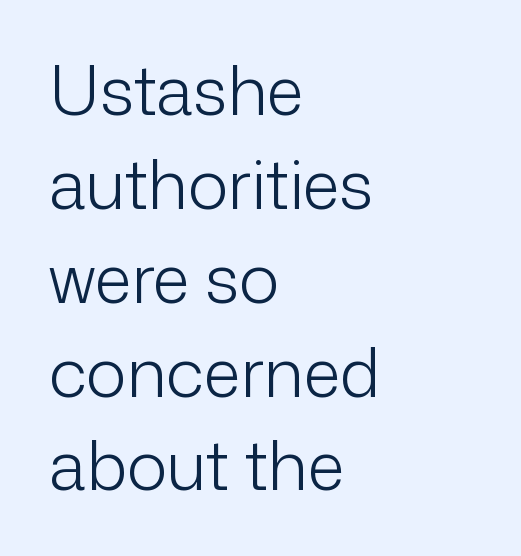
Nobody touched the tracking dial on this one. Letters rest on an invisible, unmarked baseline. The rag falls on the right side of this text block. Whoever set this chose a conventional vertical rhythm.
